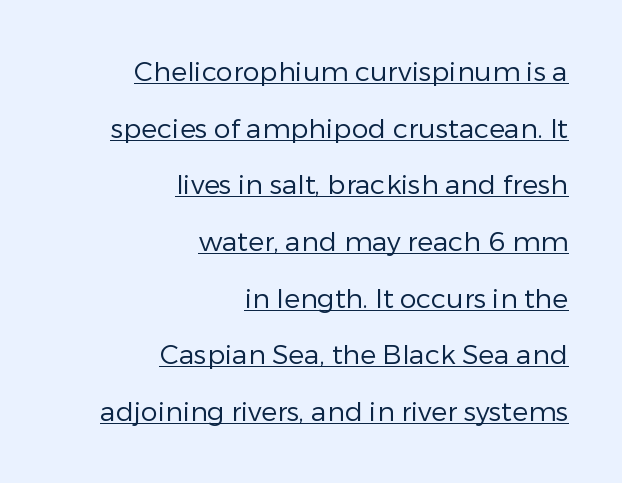
{"italic": "no", "bold": "no", "underline": "yes", "align": "right", "line_spacing": "loose", "line_spacing_ratio": 2.1, "letter_spacing": "normal", "letter_spacing_em": 0.0, "glyph_px": 27}
